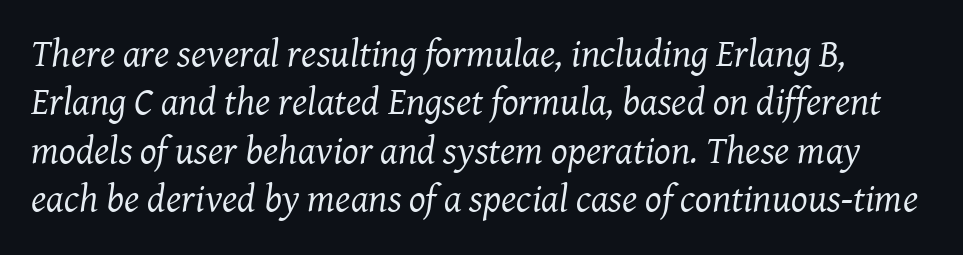
The image shows 39 px regular-weight serif type, italic (leaning right); set line spacing 1.24x, normal letter spacing, not underlined; medium stroke contrast and a medium x-height.
